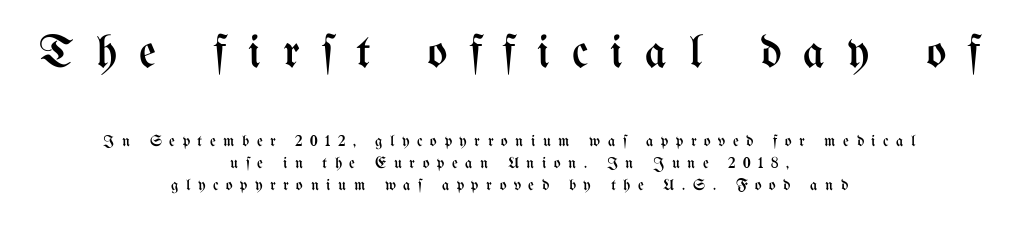
{"italic": "no", "bold": "no", "weight": "regular", "width": "condensed", "stroke_contrast": "medium", "x_height": "medium", "monospaced": "no", "underline": "no", "align": "center", "line_spacing": "normal", "line_spacing_ratio": 1.39, "letter_spacing": "wide", "letter_spacing_em": 0.47, "larger_block": "first", "size_ratio": 2.94, "glyph_px": 47}
